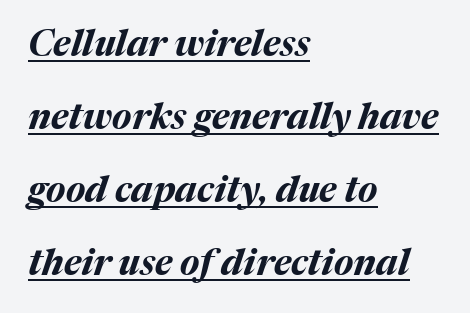
{"italic": "yes", "lean": "right", "slant_degrees": 17, "bold": "yes", "weight": "bold", "width": "normal", "stroke_contrast": "medium", "x_height": "medium", "monospaced": "no", "underline": "yes", "align": "left", "line_spacing": "loose", "line_spacing_ratio": 2.03, "letter_spacing": "normal", "letter_spacing_em": 0.0, "glyph_px": 36}
